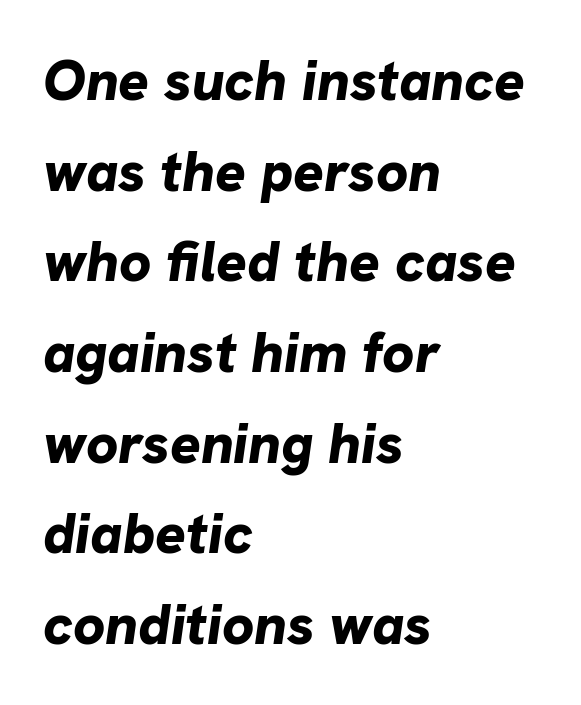
The string is rendered with underlining switched off. Spacing between characters is what you'd get straight out of the box. Leading matches the norm, producing a regular column. The glyphs look as if they've been sheared to an angle.
